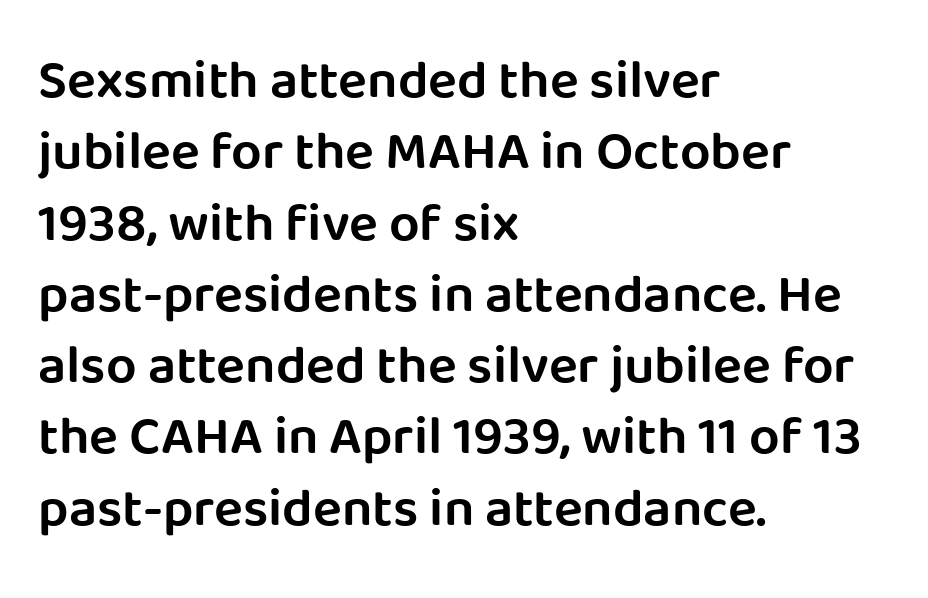
The image shows 54 px semibold sans-serif type, upright; set left-aligned, normal line spacing (1.32x), normal letter spacing, not underlined; low stroke contrast and a large x-height.
